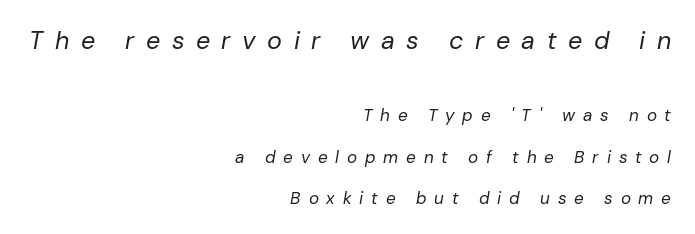
The image shows 25 px text type, italic (leaning right); set right-aligned, loose line spacing (2.42x), unusually wide letter spacing (+0.46 em), not underlined; the first (top) block is 1.47x larger.
